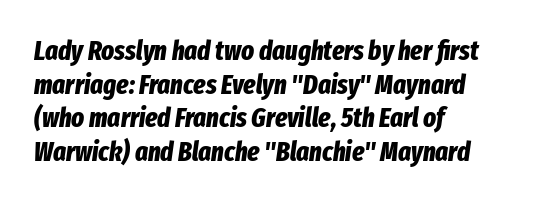
Q: Is the text bold? A: Yes.
Q: Is the text italic (slanted)? A: Yes, it leans right by about 8 degrees.
Q: Is the text underlined? A: No.
Q: How is the paragraph aligned? A: Left-aligned.
Q: Is the spacing between letters normal or unusually wide? A: Normal.
Q: Is the spacing between lines tight, normal or loose? A: Normal.
